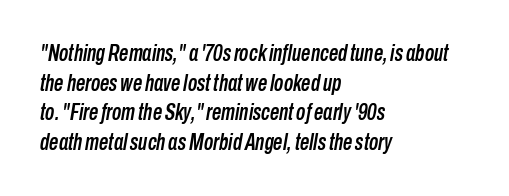
Q: Is the text italic (slanted)? A: Yes, it leans right by about 10 degrees.
Q: Is the text underlined? A: No.
Q: How is the paragraph aligned? A: Left-aligned.
Q: Is the spacing between letters normal or unusually wide? A: Normal.
Q: Is the spacing between lines tight, normal or loose? A: Normal.
